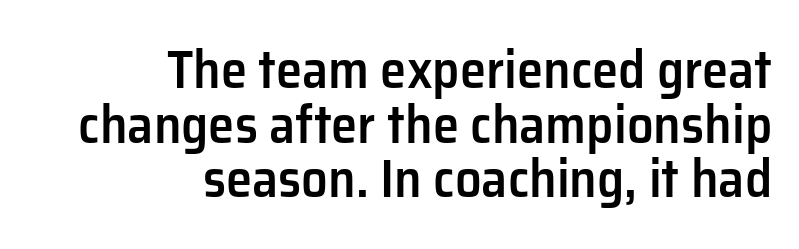
{"serif": "no", "italic": "no", "bold": "semi", "weight": "semibold", "width": "normal", "stroke_contrast": "low", "x_height": "medium", "monospaced": "no", "underline": "no", "align": "right", "line_spacing": "tight", "line_spacing_ratio": 1.03, "letter_spacing": "normal", "letter_spacing_em": 0.0, "glyph_px": 53}
